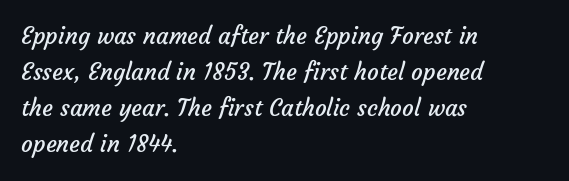
Q: Is the text bold? A: No.
Q: Is the text underlined? A: No.
Q: How is the paragraph aligned? A: Left-aligned.
Q: Is the spacing between letters normal or unusually wide? A: Normal.
Q: Is the spacing between lines tight, normal or loose? A: Normal.
